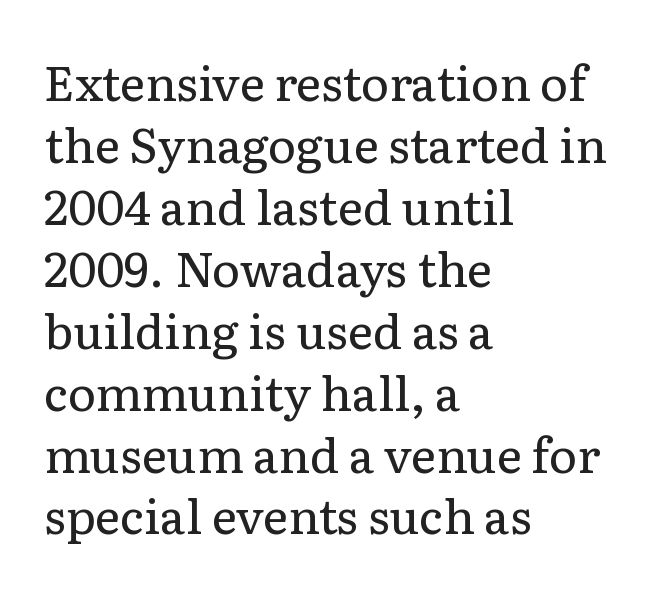
{"serif": "yes", "italic": "no", "bold": "no", "weight": "regular", "width": "normal", "stroke_contrast": "low", "x_height": "medium", "monospaced": "no", "underline": "no", "align": "left", "line_spacing": "normal", "line_spacing_ratio": 1.29, "letter_spacing": "normal", "letter_spacing_em": 0.0, "glyph_px": 48}
